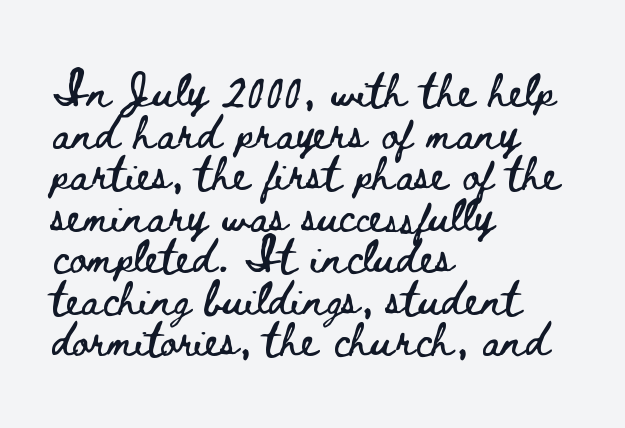
Q: Is the text underlined? A: No.
Q: How is the paragraph aligned? A: Left-aligned.
Q: Is the spacing between letters normal or unusually wide? A: Normal.
Q: Is the spacing between lines tight, normal or loose? A: Normal.
Q: Width (condensed, normal, or wide)? A: Wide.
Q: Stroke contrast? A: Low.
Q: x-height? A: Small.
Q: Monospaced? A: No.
